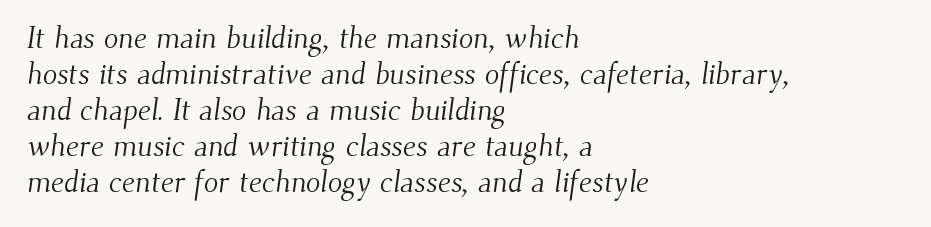
{"serif": "yes", "bold": "no", "weight": "light", "width": "normal", "stroke_contrast": "medium", "x_height": "small", "monospaced": "no", "underline": "no", "align": "left", "line_spacing_ratio": 1.2, "letter_spacing": "normal", "letter_spacing_em": 0.0, "glyph_px": 30}
